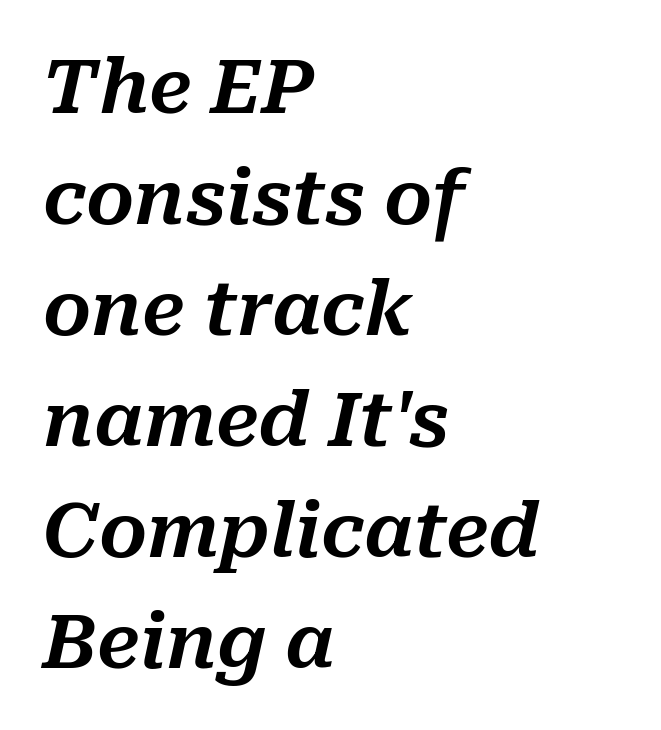
Q: Is the text italic (slanted)? A: Yes, it leans right by about 10 degrees.
Q: Is the text underlined? A: No.
Q: How is the paragraph aligned? A: Left-aligned.
Q: Is the spacing between letters normal or unusually wide? A: Normal.
Q: Is the spacing between lines tight, normal or loose? A: Normal.
Q: Width (condensed, normal, or wide)? A: Normal.
Q: Stroke contrast? A: Medium.
Q: x-height? A: Medium.
Q: Monospaced? A: No.
